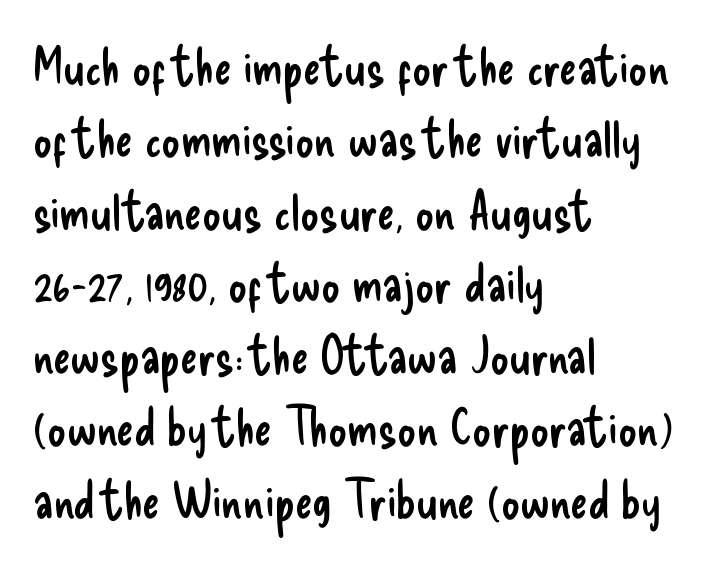
{"serif": "no", "italic": "no", "bold": "no", "weight": "regular", "width": "condensed", "stroke_contrast": "low", "x_height": "small", "monospaced": "no", "underline": "no", "align": "left", "line_spacing": "normal", "line_spacing_ratio": 1.39, "letter_spacing": "normal", "letter_spacing_em": 0.0, "glyph_px": 52}
